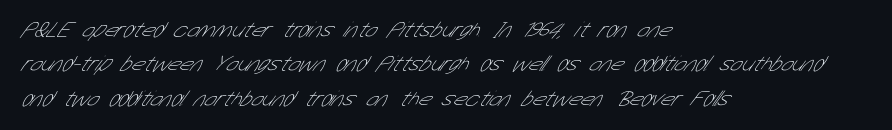
Anything drawn beneath the words? Only blank space. No letter is thick-stroked: the sample isn't bold. Notice how descenders clear the ascenders below comfortably — that's standard leading. A student would call this left alignment; a typographer would say flush left, rag right.
